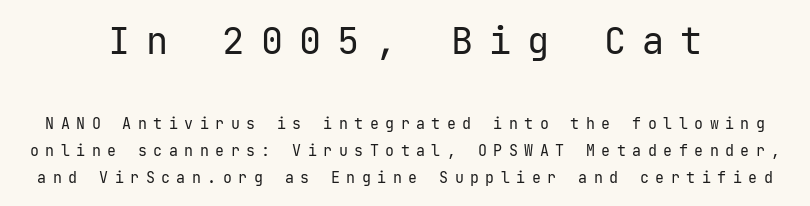
{"serif": "no", "italic": "no", "bold": "no", "weight": "regular", "width": "normal", "stroke_contrast": "low", "x_height": "medium", "monospaced": "yes", "underline": "no", "align": "center", "line_spacing_ratio": 1.79, "letter_spacing": "wide", "letter_spacing_em": 0.43, "larger_block": "first", "size_ratio": 2.47, "glyph_px": 37}
